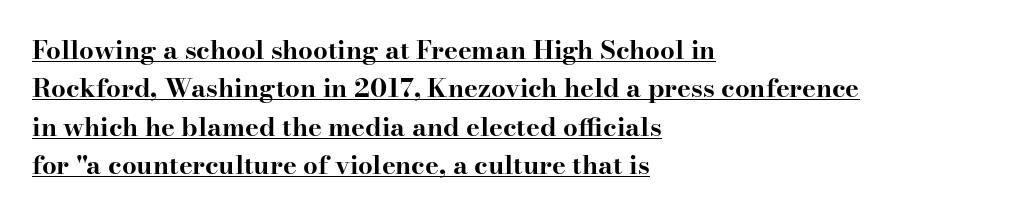
Q: Is the text bold? A: Yes.
Q: Is the text italic (slanted)? A: No, it is upright.
Q: Is the text underlined? A: Yes.
Q: How is the paragraph aligned? A: Left-aligned.
Q: Is the spacing between letters normal or unusually wide? A: Normal.
Q: Is the spacing between lines tight, normal or loose? A: Normal.
